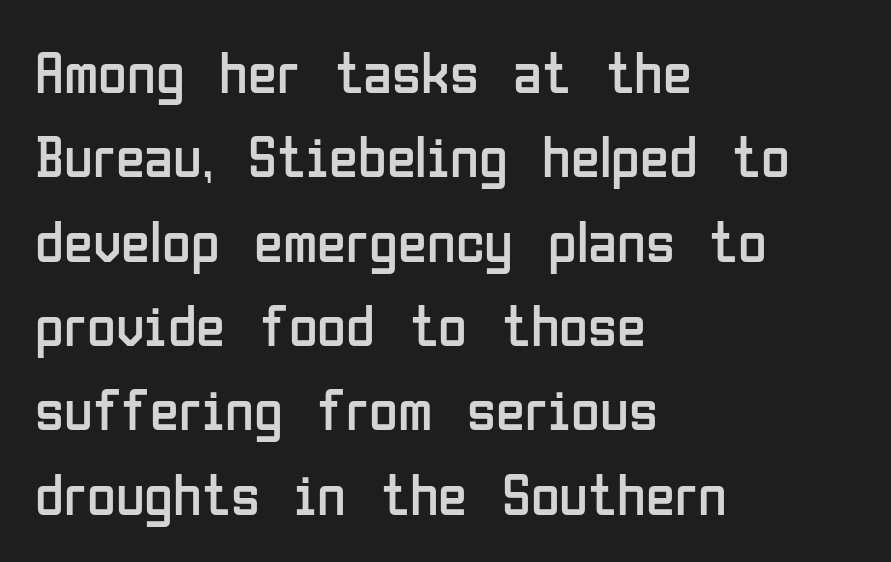
The image shows 59 px regular-weight, condensed sans-serif type, upright; set left-aligned, normal line spacing (1.43x), normal letter spacing, not underlined; low stroke contrast and a medium x-height.
